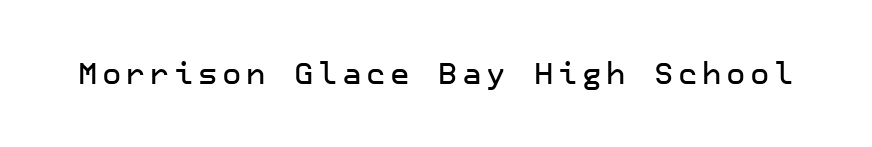
Q: Is the text italic (slanted)? A: No, it is upright.
Q: Is the typeface a serif or a sans-serif typeface? A: Sans-serif.
Q: Is the text underlined? A: No.
Q: Width (condensed, normal, or wide)? A: Normal.
Q: Stroke contrast? A: Low.
Q: x-height? A: Medium.
